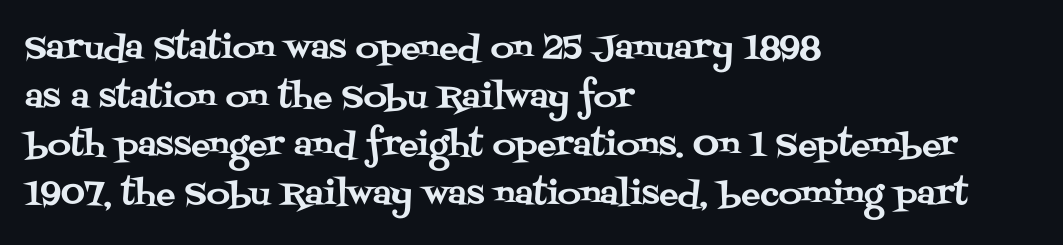
How would I describe the line gaps? Plain and ordinary. Words float on clear page, feet unadorned. The glyphs in this specimen are seriffed. Characters follow at the spacing the type designer built in.
